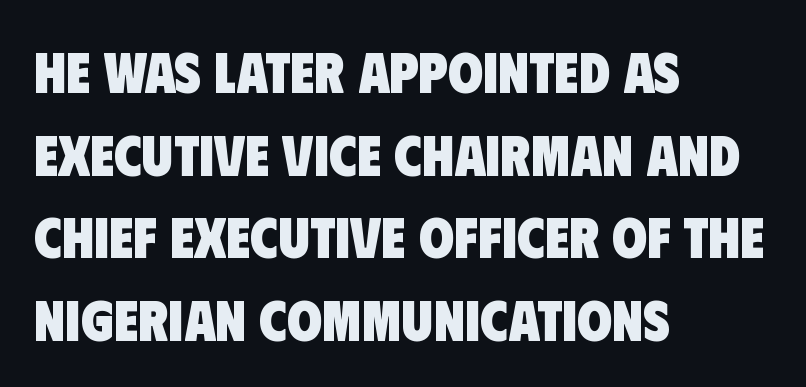
{"serif": "no", "bold": "yes", "weight": "heavy", "width": "condensed", "stroke_contrast": "low", "x_height": "large", "monospaced": "no", "underline": "no", "align": "left", "line_spacing": "normal", "line_spacing_ratio": 1.45, "letter_spacing": "normal", "letter_spacing_em": 0.0, "glyph_px": 57}
